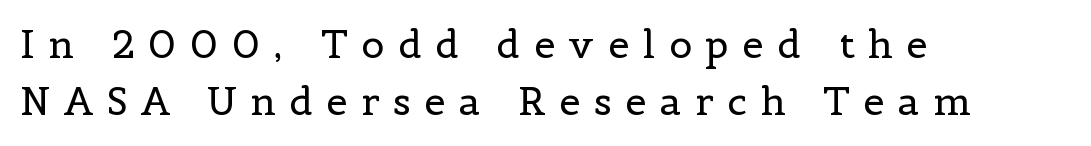
Letters have the restrained weight of plain body copy at most. Italic: no, the glyphs are upright roman. Descenders are the only things crossing below the line. If you drew a ruler down the left edge, every line would touch it. Here the glyphs are tracked loosely, breaking word shapes into spaced letters.
